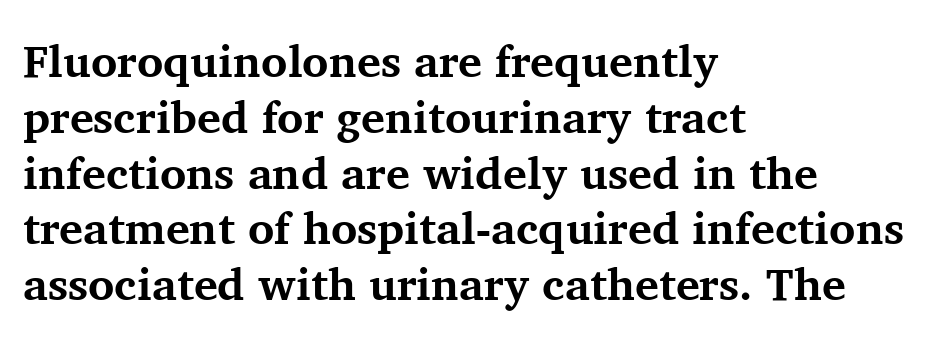
Any mark beneath the type? The region is blank. The rendering anchors every line to the left-hand side. Is this a fixed-width face? No — the glyphs have proportional, varying widths. This rendering employs a face with finishing strokes, i.e., a serif. The font is running at its bold setting.
